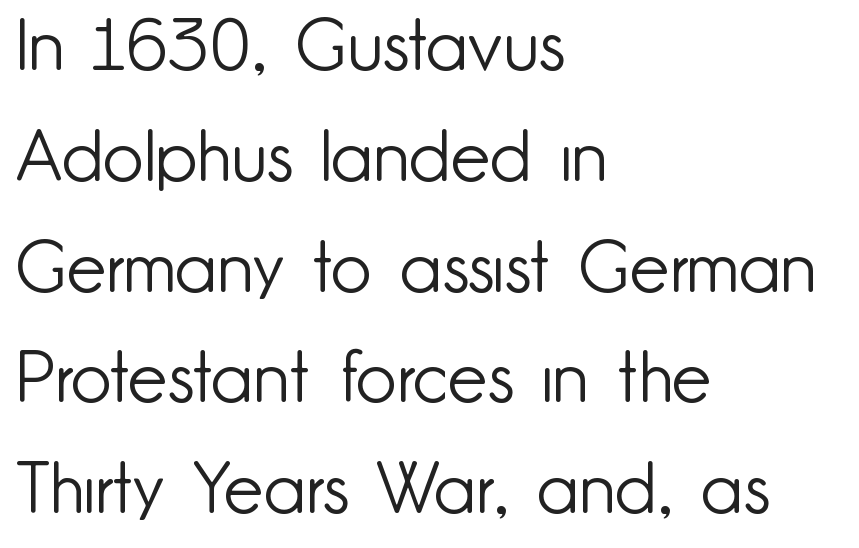
{"serif": "no", "italic": "no", "bold": "no", "weight": "light", "width": "normal", "stroke_contrast": "low", "x_height": "small", "monospaced": "no", "underline": "no", "align": "left", "line_spacing": "normal", "line_spacing_ratio": 1.56, "letter_spacing": "normal", "letter_spacing_em": 0.0, "glyph_px": 71}
